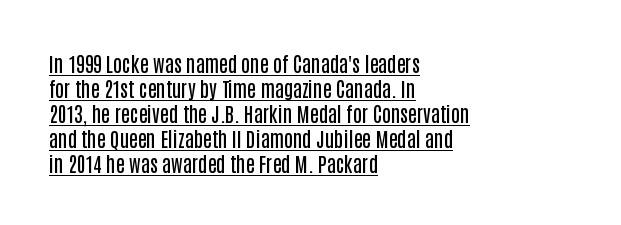
{"italic": "no", "bold": "semi", "underline": "yes", "align": "left", "line_spacing": "normal", "line_spacing_ratio": 1.25, "letter_spacing": "normal", "letter_spacing_em": 0.0, "glyph_px": 20}
